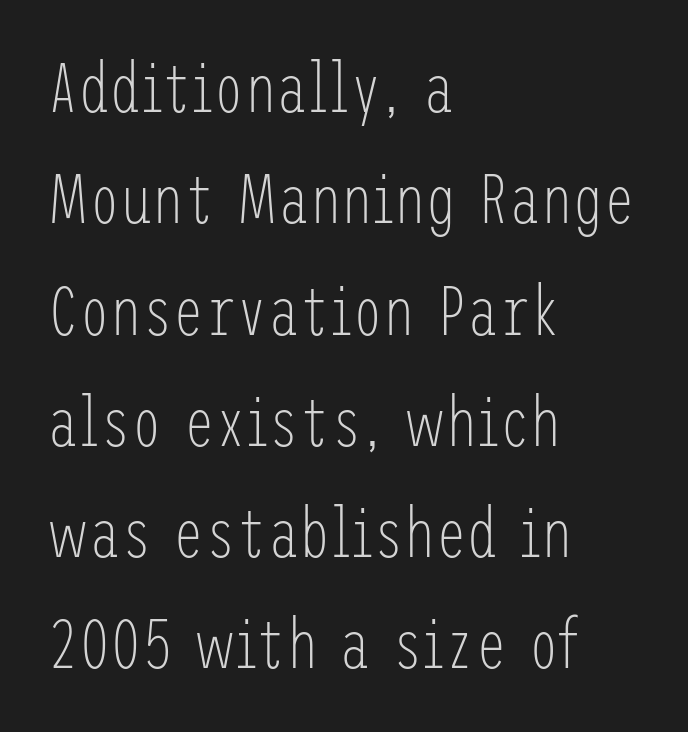
{"serif": "no", "italic": "no", "bold": "no", "weight": "light", "width": "condensed", "stroke_contrast": "low", "x_height": "medium", "underline": "no", "align": "left", "line_spacing": "normal", "line_spacing_ratio": 1.59, "letter_spacing": "normal", "letter_spacing_em": 0.0, "glyph_px": 70}
